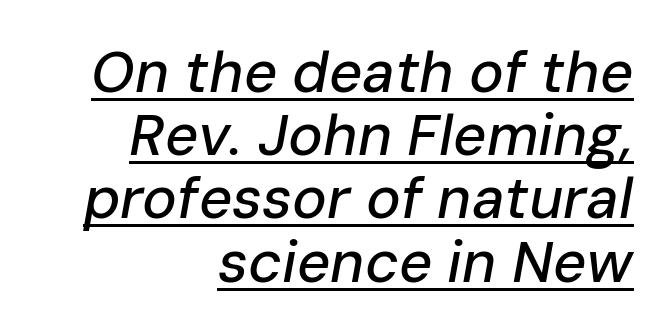
A typesetter would call this proportional, since set widths differ per character. The glyphs look as if they've been sheared to an angle. The face used here is rendered with its standard letterfit. All the whitespace from short lines collects on the left. Tightly led — the rows are bunched. Is there an underline? Yes — a line sits under the letters.
